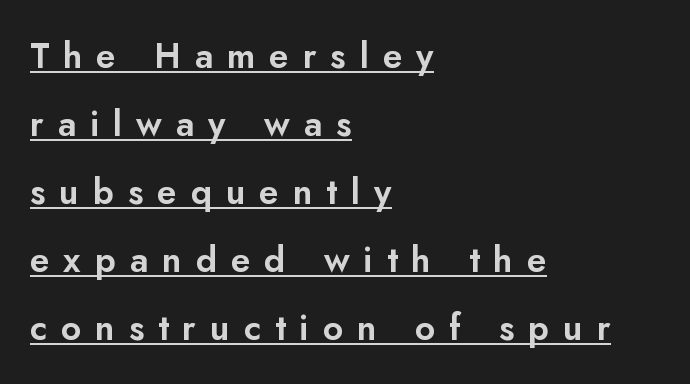
The axis of the letterforms is exactly vertical. Think of a printed novel: that variable character pitch is what you see here. Letter spacing: wide. Students, observe the line beneath the letters — that is underlining.
